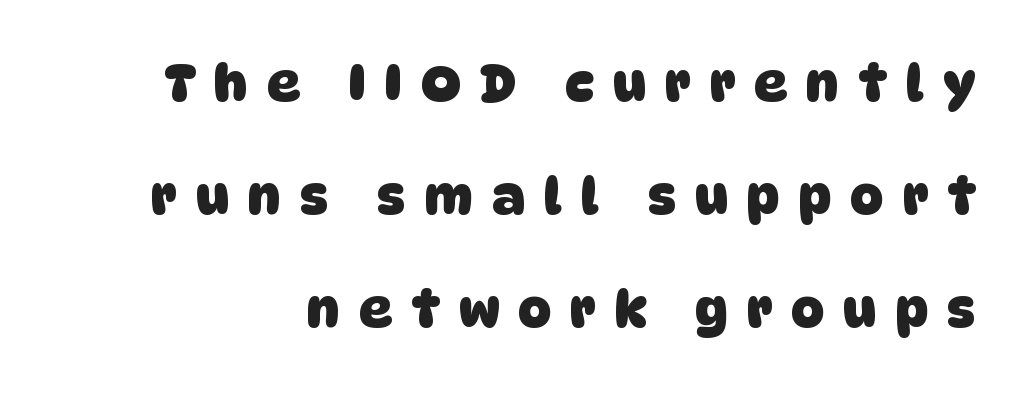
Display-style spreading of the glyphs; the letterfit is very open. The face used here is a sans, in the tradition of grotesques and geometrics. The passage shown is emphatically bold. The strip under each line holds only bare page. The lines are spread far apart with generous leading. Is this a fixed-width face? No — the glyphs have proportional, varying widths.
